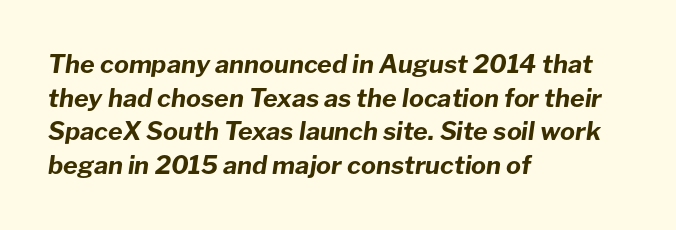
The image shows 25 px bold type, italic (leaning right); set left-aligned, normal line spacing (1.35x), normal letter spacing, not underlined.
